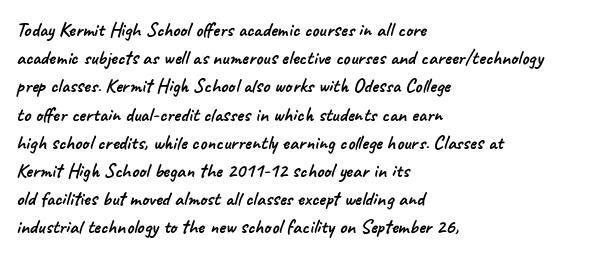
Q: Is the text underlined? A: No.
Q: How is the paragraph aligned? A: Left-aligned.
Q: Is the spacing between letters normal or unusually wide? A: Normal.
Q: Is the spacing between lines tight, normal or loose? A: Normal.
